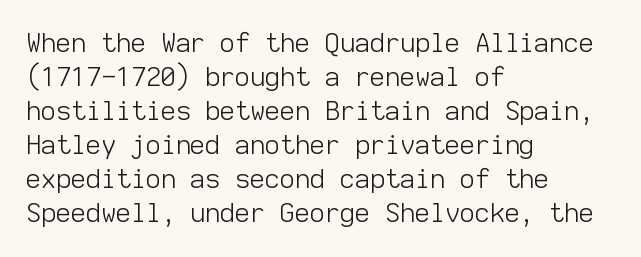
The image shows 26 px text type, upright; set left-aligned, normal line spacing (1.31x), normal letter spacing, not underlined.
